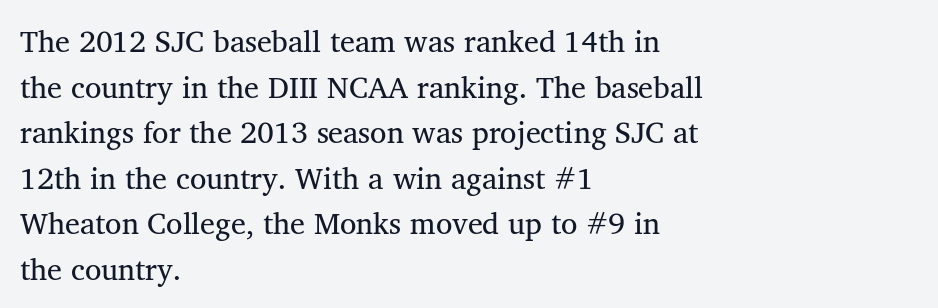
Quick note: underline off. There is no visible air inserted between adjacent glyphs. The typesetting does not lean heavy: it is not bold. Style check: upright.
